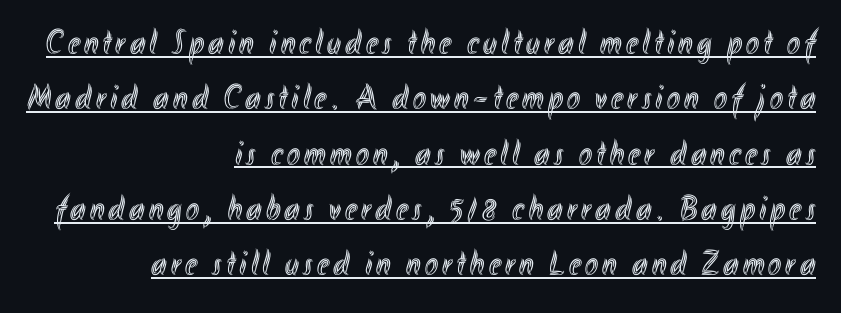
The image shows 35 px condensed type; set right-aligned, normal line spacing (1.58x), underlined; a small x-height.
